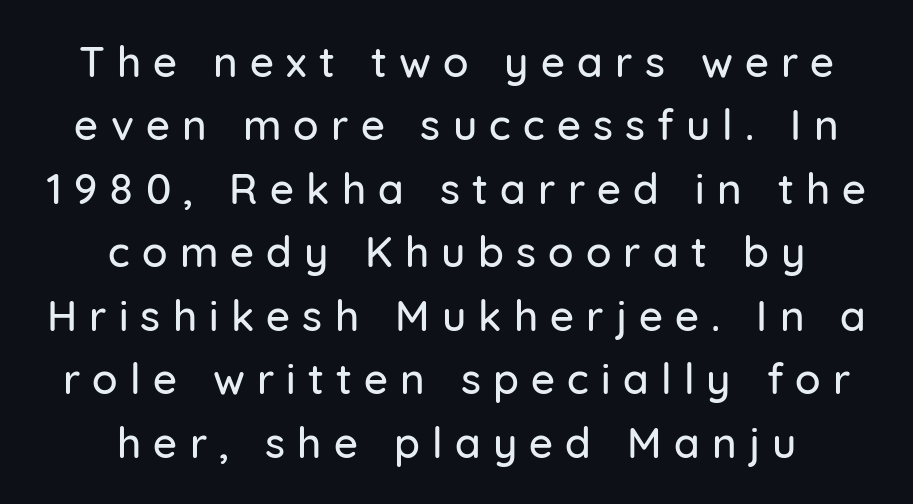
{"serif": "no", "italic": "no", "width": "normal", "stroke_contrast": "low", "x_height": "medium", "monospaced": "no", "underline": "no", "align": "center", "line_spacing": "normal", "line_spacing_ratio": 1.51, "letter_spacing": "wide", "letter_spacing_em": 0.29, "glyph_px": 42}
